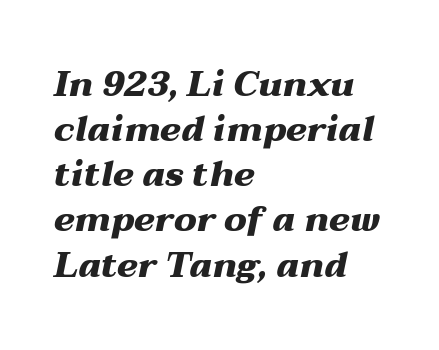
The image shows 35 px heavy, wide type, italic (leaning right); set left-aligned, normal line spacing (1.29x), normal letter spacing, not underlined; medium stroke contrast and a medium x-height.
